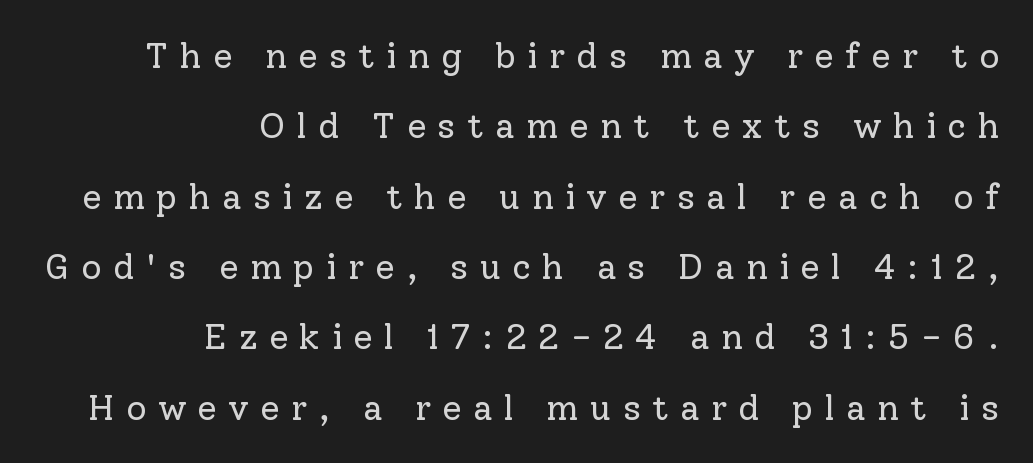
Note the varied advance widths — an 'i' is clearly narrower than an 'm'. A light-to-regular cut is what we see here. Is the letter spacing exaggerated? Yes — the characters are pushed far apart. Classification — serif. The area under the type is left untouched. Successive baselines arrive slowly, with a big drop between each.
